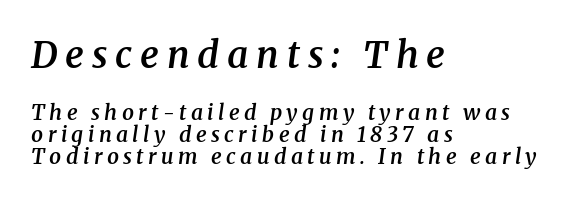
Looks like regular typesetting: each glyph gets only the width it needs. Type style note: has serifs. The initial chunk of copy outweighs the following chunk in type size. A typesetter would mark this as italic.
